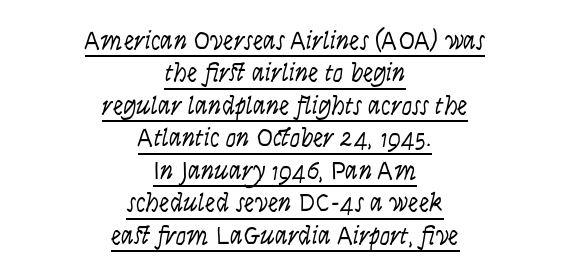
The image shows 26 px text type; set centered, normal line spacing (1.25x), normal letter spacing, underlined.
